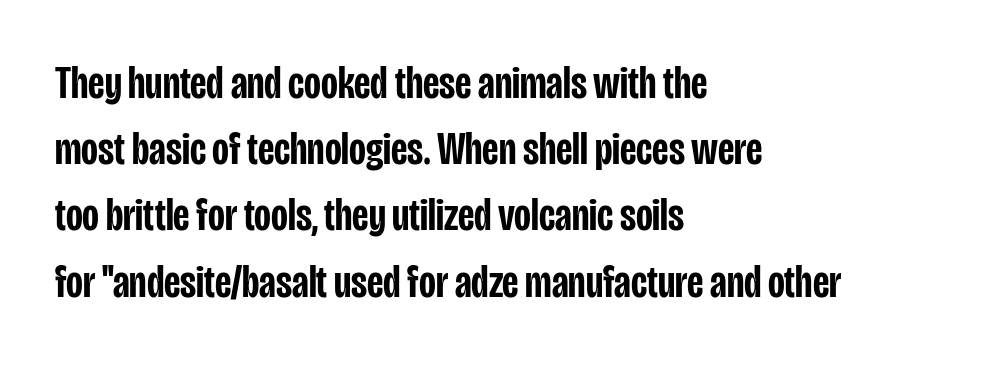
Q: Is the text bold? A: Semi-bold.
Q: Is the text italic (slanted)? A: No, it is upright.
Q: Is the typeface a serif or a sans-serif typeface? A: Sans-serif.
Q: Is the text underlined? A: No.
Q: How is the paragraph aligned? A: Left-aligned.
Q: Is the spacing between letters normal or unusually wide? A: Normal.
Q: Is the spacing between lines tight, normal or loose? A: Normal.
Q: Width (condensed, normal, or wide)? A: Condensed.
Q: Stroke contrast? A: Low.
Q: x-height? A: Large.
Q: Monospaced? A: No.
